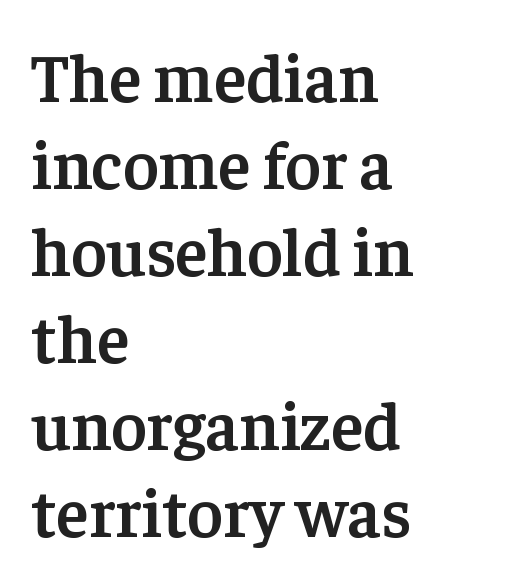
I'd describe the lettering as semibold — firm but not a full bold. The space beneath each line is pristine and unruled. Italic? Not at all — the glyphs are vertical. Is there much room between lines? A standard amount, neither cramped nor airy. Here the designer chose a conventional face with non-uniform glyph widths. The typeface chosen for these lines features serifs.
